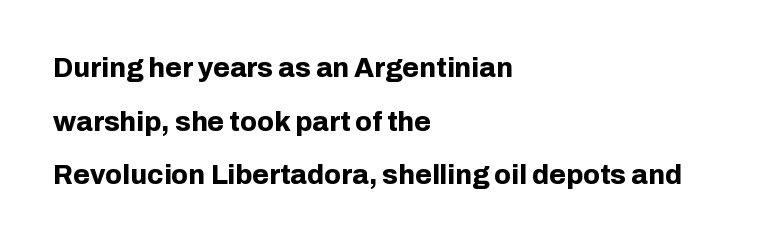
Q: Is the text bold? A: Yes.
Q: Is the text italic (slanted)? A: No, it is upright.
Q: Is the text underlined? A: No.
Q: How is the paragraph aligned? A: Left-aligned.
Q: Is the spacing between letters normal or unusually wide? A: Normal.
Q: Is the spacing between lines tight, normal or loose? A: Loose.
